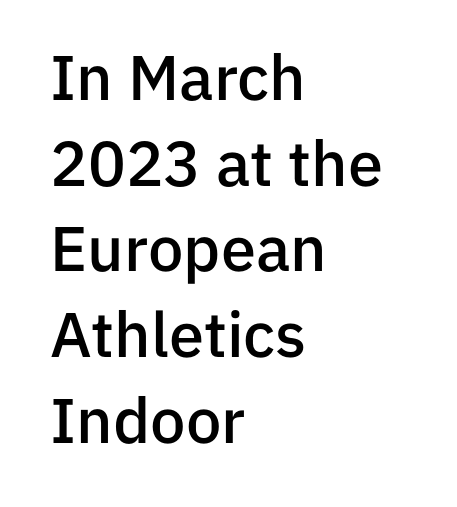
{"serif": "no", "italic": "no", "bold": "semi", "weight": "semibold", "width": "normal", "stroke_contrast": "low", "x_height": "medium", "monospaced": "no", "underline": "no", "align": "left", "line_spacing": "normal", "line_spacing_ratio": 1.36, "letter_spacing": "normal", "letter_spacing_em": 0.0, "glyph_px": 63}
